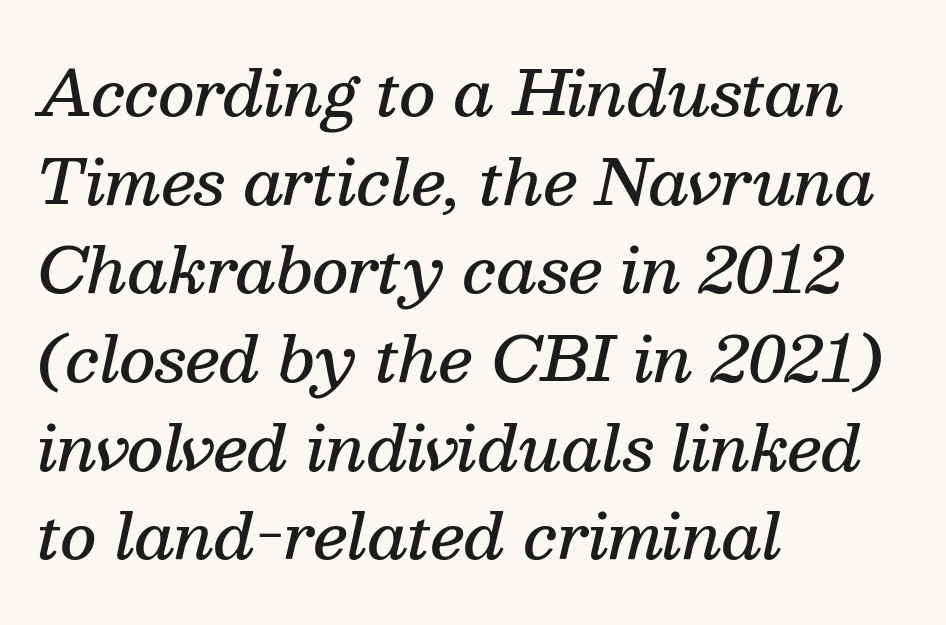
Honestly, the row spacing looks completely unremarkable. A typesetter would call this proportional, since set widths differ per character. The letters are semibold — heavier than regular but short of a full bold. There is no visible air inserted between adjacent glyphs.
